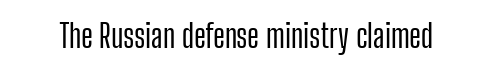
The image shows 32 px condensed sans-serif type, upright; set normal letter spacing, not underlined; low stroke contrast and a medium x-height.
